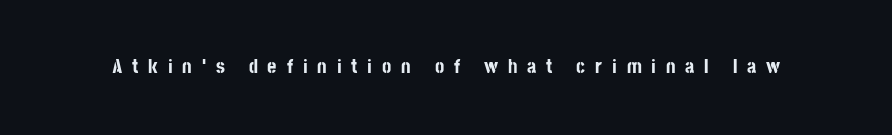
Q: Is the text bold? A: Yes.
Q: Is the text italic (slanted)? A: No, it is upright.
Q: Is the text underlined? A: No.
Q: Is the spacing between letters normal or unusually wide? A: Unusually wide.
